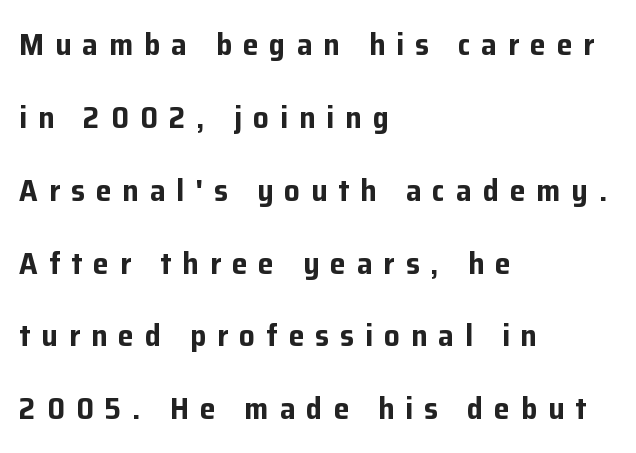
Q: Is the text bold? A: Yes.
Q: Is the text italic (slanted)? A: No, it is upright.
Q: Is the typeface a serif or a sans-serif typeface? A: Sans-serif.
Q: Is the text underlined? A: No.
Q: How is the paragraph aligned? A: Left-aligned.
Q: Is the spacing between letters normal or unusually wide? A: Unusually wide.
Q: Is the spacing between lines tight, normal or loose? A: Loose.
Q: Width (condensed, normal, or wide)? A: Normal.
Q: Stroke contrast? A: Low.
Q: x-height? A: Medium.
Q: Monospaced? A: No.
